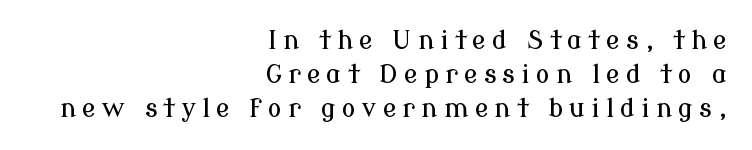
{"italic": "no", "underline": "no", "align": "right", "line_spacing": "normal", "line_spacing_ratio": 1.31, "letter_spacing": "wide", "letter_spacing_em": 0.23, "glyph_px": 26}
